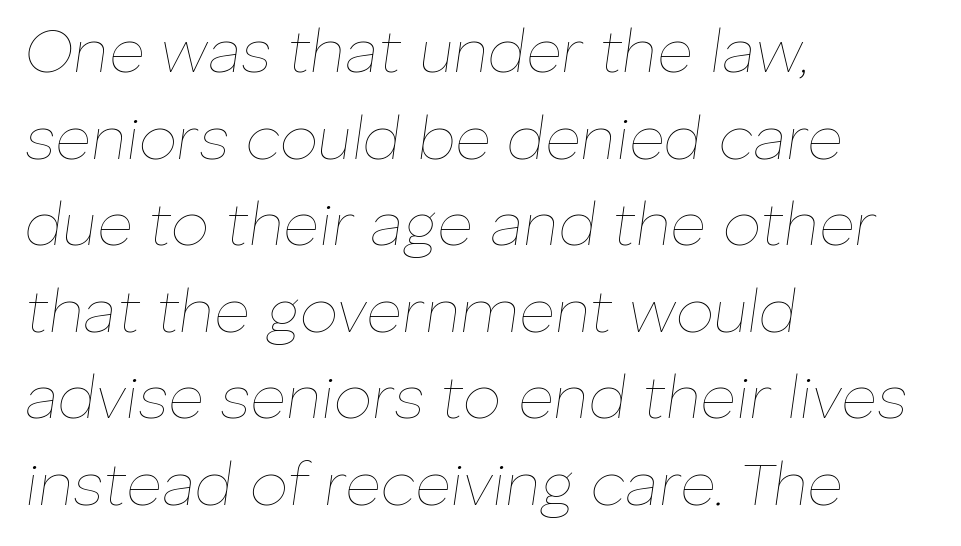
Is this a fixed-width face? No — the glyphs have proportional, varying widths. Yep, that's italic — everything's leaning. Clear beneath every line of the passage. These lines sit exactly where default settings would place them. Nobody touched the tracking dial on this one.
